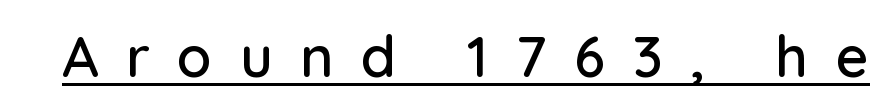
Q: Is the text italic (slanted)? A: No, it is upright.
Q: Is the typeface a serif or a sans-serif typeface? A: Sans-serif.
Q: Is the text underlined? A: Yes.
Q: Is the spacing between letters normal or unusually wide? A: Unusually wide.
Q: Width (condensed, normal, or wide)? A: Normal.
Q: Stroke contrast? A: Low.
Q: x-height? A: Medium.
Q: Monospaced? A: No.
